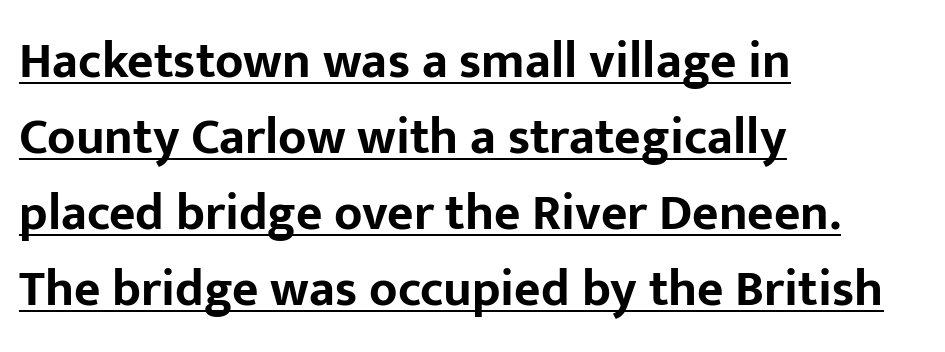
Q: Is the text bold? A: Yes.
Q: Is the text italic (slanted)? A: No, it is upright.
Q: Is the typeface a serif or a sans-serif typeface? A: Sans-serif.
Q: Is the text underlined? A: Yes.
Q: How is the paragraph aligned? A: Left-aligned.
Q: Is the spacing between letters normal or unusually wide? A: Normal.
Q: Is the spacing between lines tight, normal or loose? A: Normal.
Q: Width (condensed, normal, or wide)? A: Normal.
Q: Stroke contrast? A: Low.
Q: x-height? A: Medium.
Q: Monospaced? A: No.
